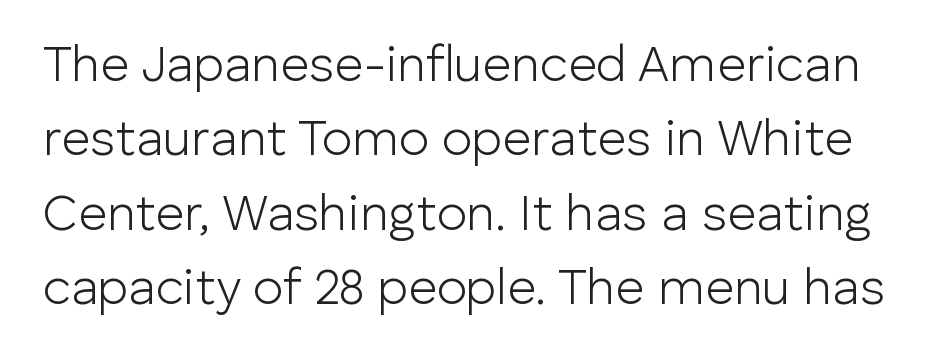
Q: Is the text bold? A: No.
Q: Is the text italic (slanted)? A: No, it is upright.
Q: Is the typeface a serif or a sans-serif typeface? A: Sans-serif.
Q: Is the text underlined? A: No.
Q: Is the spacing between letters normal or unusually wide? A: Normal.
Q: Is the spacing between lines tight, normal or loose? A: Normal.
Q: Width (condensed, normal, or wide)? A: Normal.
Q: Stroke contrast? A: Low.
Q: x-height? A: Medium.
Q: Monospaced? A: No.
